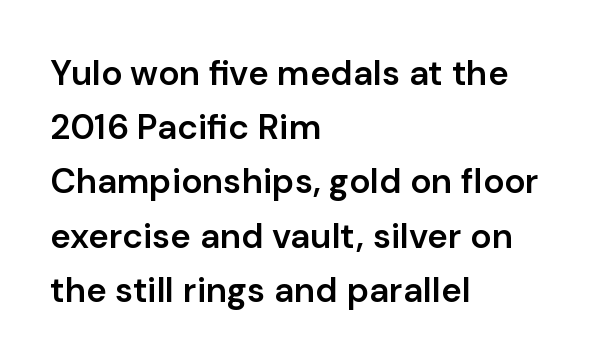
{"serif": "no", "italic": "no", "bold": "semi", "weight": "semibold", "width": "normal", "stroke_contrast": "low", "x_height": "medium", "monospaced": "no", "underline": "no", "align": "left", "line_spacing": "normal", "line_spacing_ratio": 1.55, "letter_spacing": "normal", "letter_spacing_em": 0.0, "glyph_px": 35}
